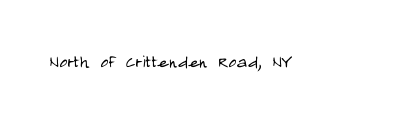
The image shows 22 px text type, upright; set normal letter spacing, not underlined.
